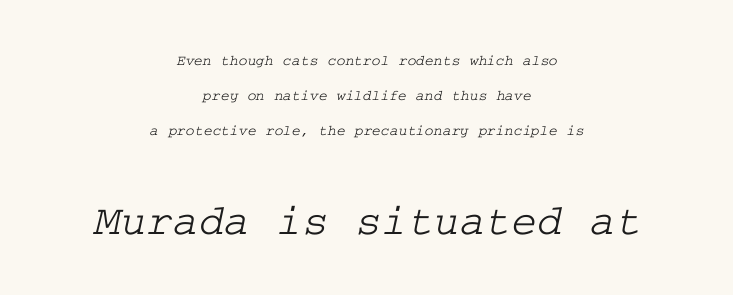
{"serif": "yes", "width": "wide", "stroke_contrast": "low", "x_height": "medium", "underline": "no", "align": "center", "line_spacing": "loose", "line_spacing_ratio": 2.35, "letter_spacing": "normal", "letter_spacing_em": 0.0, "larger_block": "second", "size_ratio": 2.93, "glyph_px": 44}
